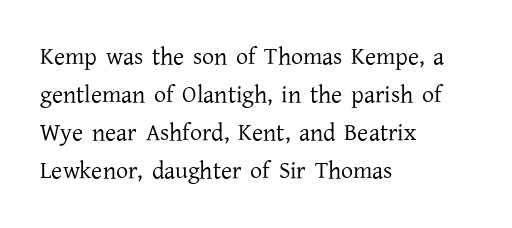
{"italic": "no", "bold": "no", "underline": "no", "align": "left", "line_spacing": "normal", "line_spacing_ratio": 1.58, "letter_spacing": "normal", "letter_spacing_em": 0.0, "glyph_px": 24}
